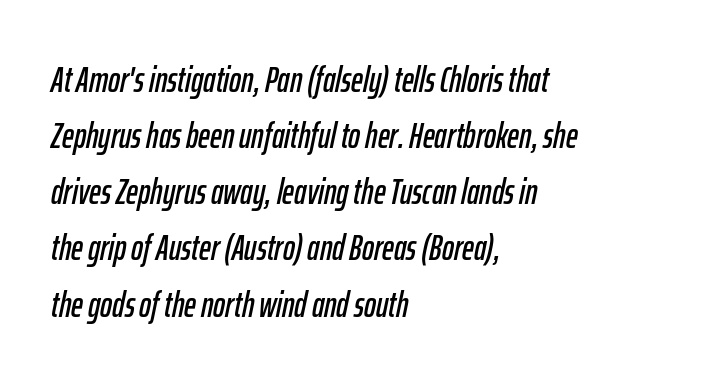
The image shows 36 px condensed type, italic (leaning right); set left-aligned, normal line spacing (1.56x), normal letter spacing, not underlined; low stroke contrast and a medium x-height.
